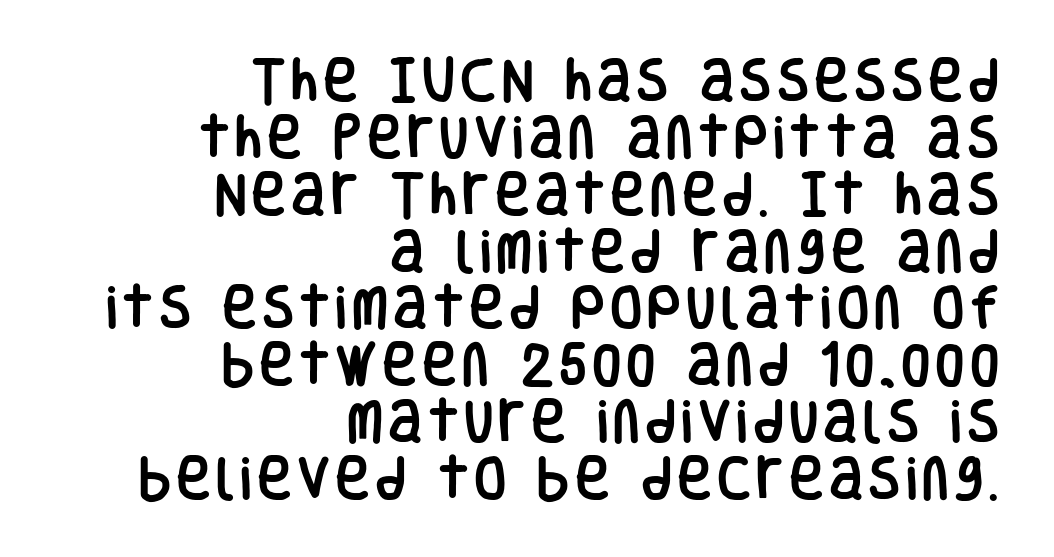
Q: Is the text italic (slanted)? A: No, it is upright.
Q: Is the typeface a serif or a sans-serif typeface? A: Sans-serif.
Q: Is the text underlined? A: No.
Q: How is the paragraph aligned? A: Right-aligned.
Q: Width (condensed, normal, or wide)? A: Condensed.
Q: Stroke contrast? A: Low.
Q: x-height? A: Large.
Q: Monospaced? A: No.
